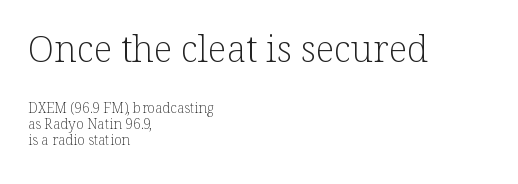
{"serif": "yes", "italic": "no", "bold": "no", "weight": "light", "width": "normal", "stroke_contrast": "low", "x_height": "medium", "monospaced": "no", "underline": "no", "align": "left", "line_spacing": "tight", "line_spacing_ratio": 1.15, "letter_spacing": "normal", "letter_spacing_em": 0.0, "larger_block": "first", "size_ratio": 2.64, "glyph_px": 37}
